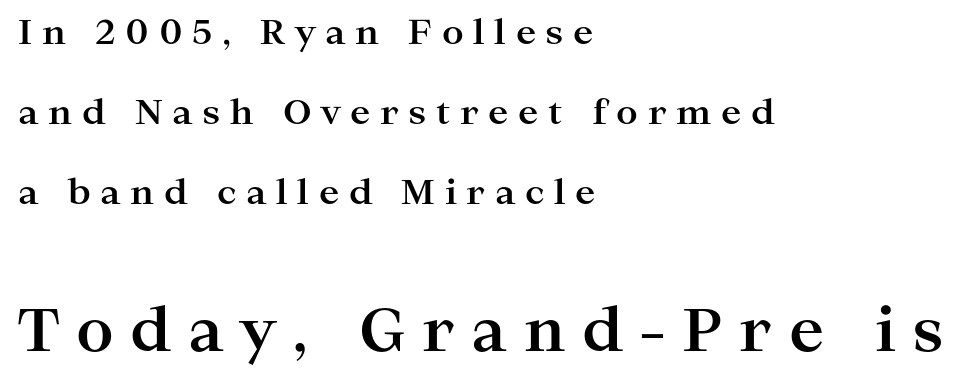
The image shows 59 px bold, wide serif type, upright; set left-aligned, loose line spacing (2.36x), unusually wide letter spacing (+0.28 em), not underlined; the second (bottom) block is 1.74x larger; high stroke contrast and a medium x-height.
